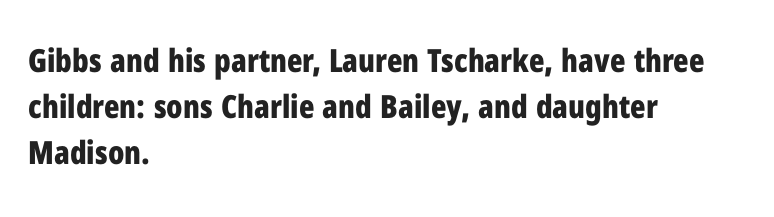
{"serif": "no", "italic": "no", "bold": "yes", "weight": "bold", "width": "condensed", "stroke_contrast": "low", "x_height": "medium", "monospaced": "no", "underline": "no", "align": "left", "line_spacing": "normal", "line_spacing_ratio": 1.44, "letter_spacing": "normal", "letter_spacing_em": 0.0, "glyph_px": 32}
